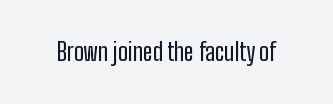
The image shows 24 px text type, upright; set normal letter spacing, not underlined.
